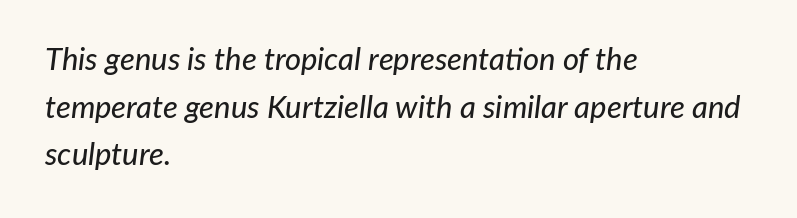
{"italic": "yes", "lean": "right", "slant_degrees": 7, "width": "normal", "stroke_contrast": "low", "x_height": "medium", "monospaced": "no", "underline": "no", "align": "left", "line_spacing": "normal", "line_spacing_ratio": 1.54, "letter_spacing": "normal", "letter_spacing_em": 0.0, "glyph_px": 31}
